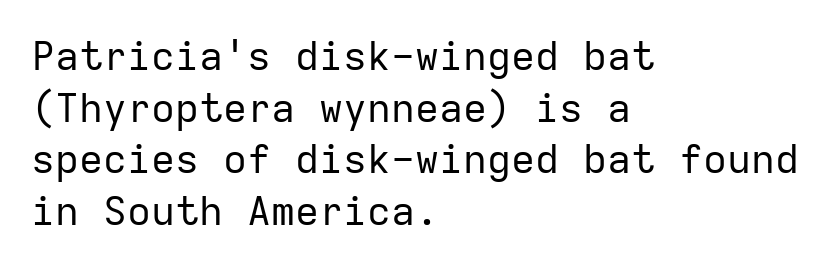
The image shows 40 px regular-weight sans-serif type, upright, monospaced; set left-aligned, normal line spacing (1.29x), normal letter spacing, not underlined; low stroke contrast and a medium x-height.
